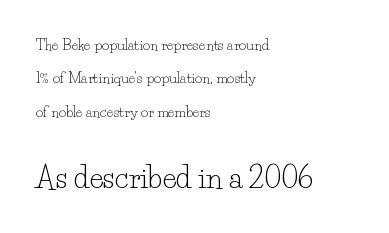
The image shows 29 px light serif type, upright; set left-aligned, loose line spacing (2.38x), normal letter spacing, not underlined; the second (bottom) block is 2.07x larger; low stroke contrast and a small x-height.
